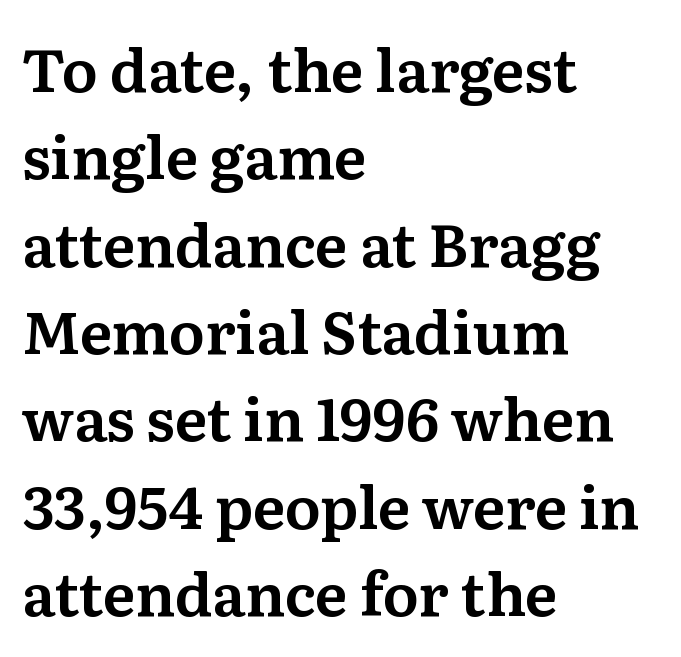
{"serif": "yes", "italic": "no", "width": "normal", "stroke_contrast": "medium", "x_height": "medium", "monospaced": "no", "underline": "no", "align": "left", "line_spacing": "normal", "line_spacing_ratio": 1.48, "letter_spacing": "normal", "letter_spacing_em": 0.0, "glyph_px": 59}
